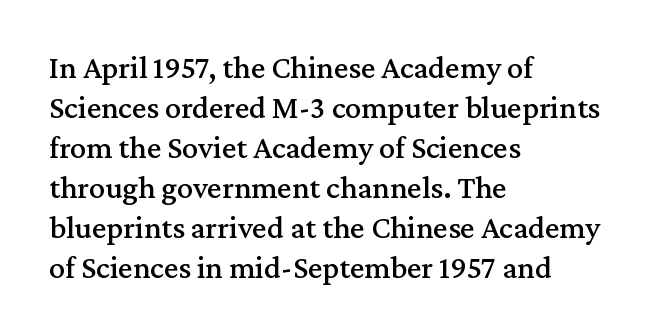
No word sits above an underline. The setting favours the left margin, as ordinary paragraphs usually do. Spacing verdict: proportional, widths tailored to each character. Upright lettering throughout.
